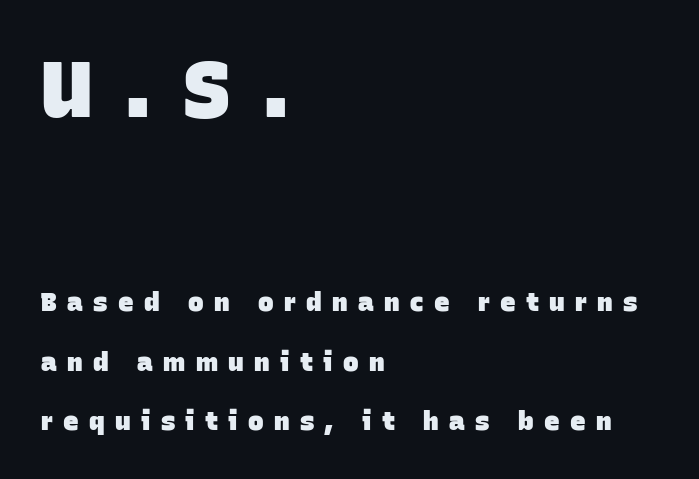
{"serif": "no", "bold": "yes", "weight": "heavy", "width": "normal", "stroke_contrast": "low", "x_height": "large", "monospaced": "no", "underline": "no", "align": "left", "line_spacing": "loose", "line_spacing_ratio": 2.3, "letter_spacing": "wide", "letter_spacing_em": 0.4, "larger_block": "first", "size_ratio": 3.04, "glyph_px": 79}
